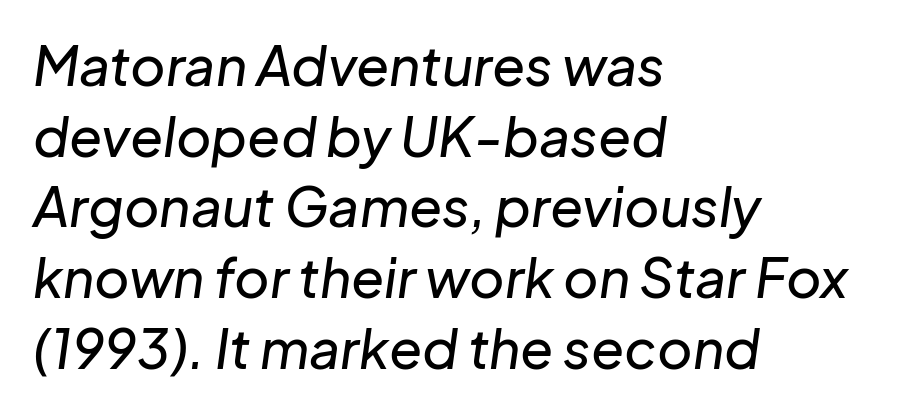
Q: Is the text italic (slanted)? A: Yes, it leans right by about 8 degrees.
Q: Is the text underlined? A: No.
Q: How is the paragraph aligned? A: Left-aligned.
Q: Is the spacing between letters normal or unusually wide? A: Normal.
Q: Is the spacing between lines tight, normal or loose? A: Normal.
Q: Width (condensed, normal, or wide)? A: Normal.
Q: Stroke contrast? A: Low.
Q: x-height? A: Medium.
Q: Monospaced? A: No.
